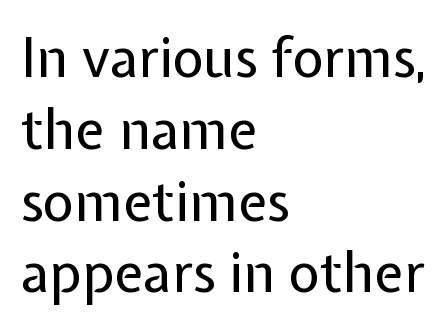
Q: Is the text bold? A: No.
Q: Is the text italic (slanted)? A: No, it is upright.
Q: Is the typeface a serif or a sans-serif typeface? A: Sans-serif.
Q: Is the text underlined? A: No.
Q: How is the paragraph aligned? A: Left-aligned.
Q: Is the spacing between letters normal or unusually wide? A: Normal.
Q: Is the spacing between lines tight, normal or loose? A: Normal.
Q: Width (condensed, normal, or wide)? A: Normal.
Q: Stroke contrast? A: Low.
Q: x-height? A: Medium.
Q: Monospaced? A: No.
